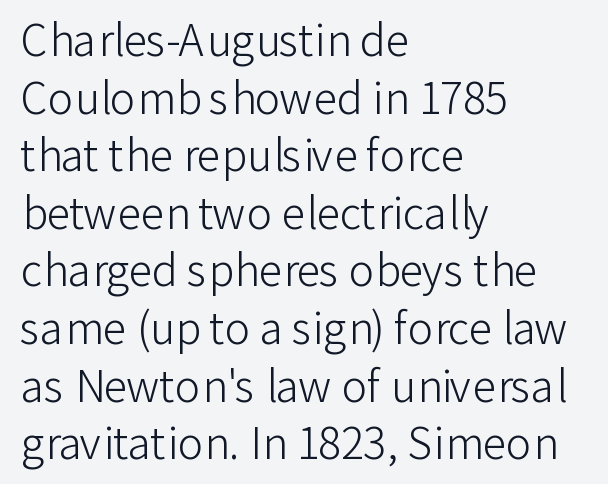
The image shows 43 px light sans-serif type, upright; set left-aligned, normal line spacing (1.34x), normal letter spacing, not underlined; low stroke contrast and a medium x-height.
